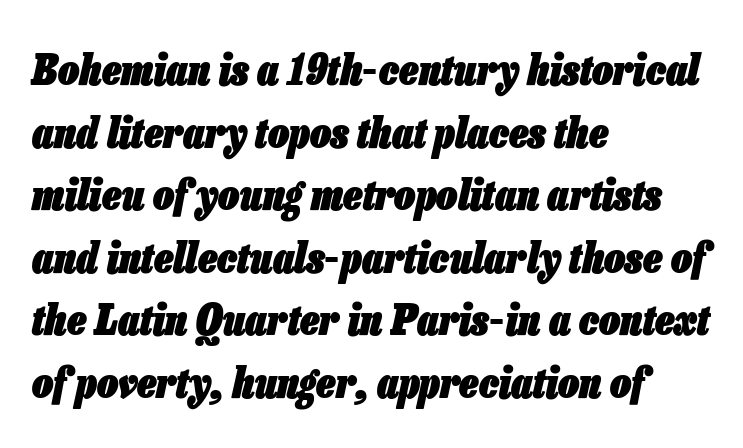
The image shows 42 px heavy, condensed type, italic (leaning right); set left-aligned, normal line spacing (1.49x), normal letter spacing, not underlined; low stroke contrast and a medium x-height.
